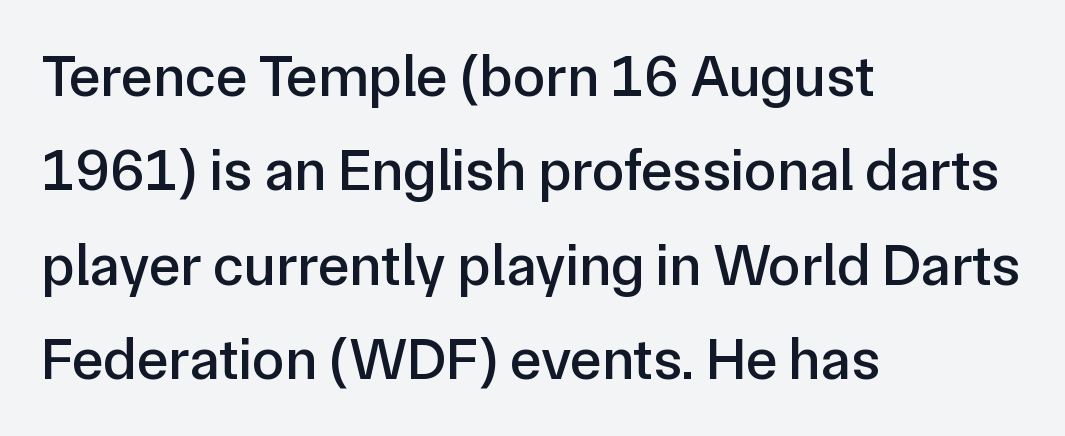
{"serif": "no", "italic": "no", "width": "normal", "stroke_contrast": "low", "x_height": "medium", "monospaced": "no", "underline": "no", "align": "left", "line_spacing": "normal", "line_spacing_ratio": 1.6, "letter_spacing": "normal", "letter_spacing_em": 0.0, "glyph_px": 59}
